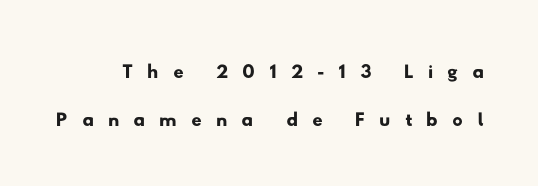
Proportional: the letters do not fall into vertical columns. Descenders hang freely into open space. Are there feet on the stems? There aren't — it's a sans. Each new line begins a customary step beneath the previous one. A typesetter would call this heavily tracked-out type.
